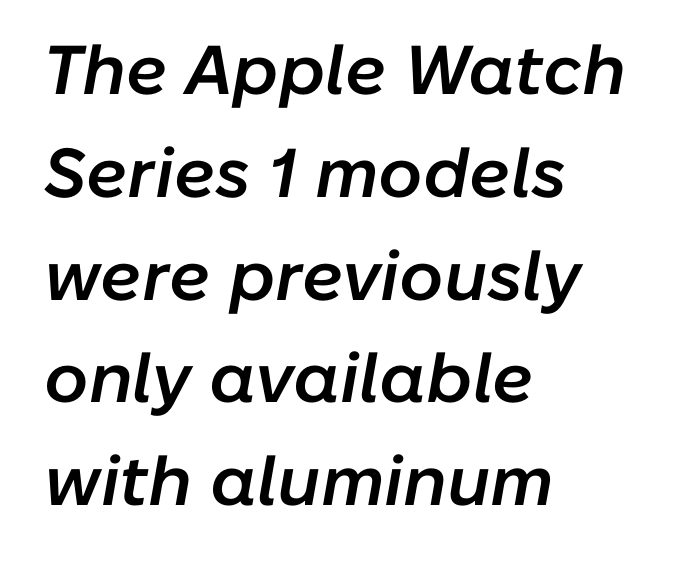
Q: Is the text bold? A: Semi-bold.
Q: Is the text italic (slanted)? A: Yes, it leans right by about 10 degrees.
Q: Is the text underlined? A: No.
Q: How is the paragraph aligned? A: Left-aligned.
Q: Is the spacing between letters normal or unusually wide? A: Normal.
Q: Is the spacing between lines tight, normal or loose? A: Normal.
Q: Width (condensed, normal, or wide)? A: Normal.
Q: Stroke contrast? A: Low.
Q: x-height? A: Medium.
Q: Monospaced? A: No.
